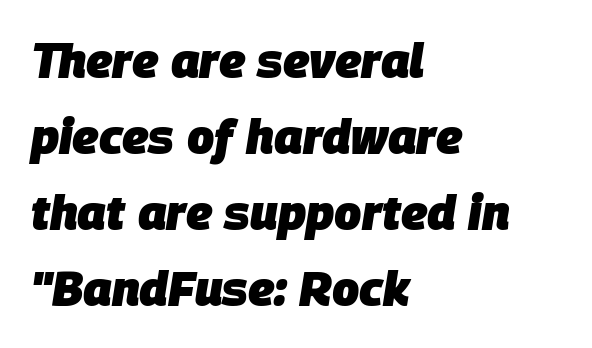
{"italic": "yes", "lean": "right", "slant_degrees": 9, "bold": "yes", "weight": "heavy", "width": "normal", "stroke_contrast": "low", "x_height": "large", "monospaced": "no", "underline": "no", "align": "left", "line_spacing": "normal", "line_spacing_ratio": 1.58, "letter_spacing": "normal", "letter_spacing_em": 0.0, "glyph_px": 48}
